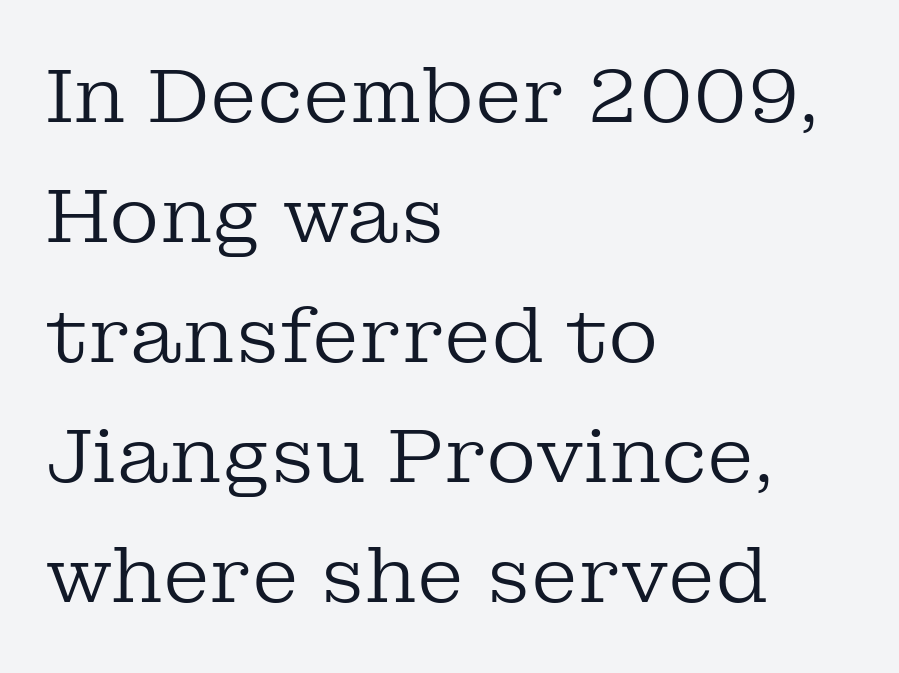
{"serif": "yes", "italic": "no", "bold": "no", "weight": "regular", "width": "normal", "stroke_contrast": "low", "x_height": "medium", "monospaced": "no", "underline": "no", "align": "left", "line_spacing": "normal", "line_spacing_ratio": 1.56, "letter_spacing": "normal", "letter_spacing_em": 0.0, "glyph_px": 77}
